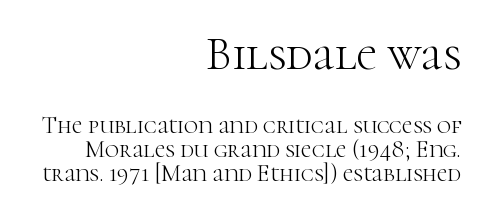
Q: Is the text bold? A: No.
Q: Is the text italic (slanted)? A: No, it is upright.
Q: Is the typeface a serif or a sans-serif typeface? A: Serif.
Q: Is the text underlined? A: No.
Q: How is the paragraph aligned? A: Right-aligned.
Q: Is the spacing between letters normal or unusually wide? A: Normal.
Q: Is the spacing between lines tight, normal or loose? A: Tight.
Q: Which block of text is set in a larger size, the first (top) or the second (bottom)? A: The first (top) one.
Q: Width (condensed, normal, or wide)? A: Normal.
Q: Stroke contrast? A: High.
Q: x-height? A: Medium.
Q: Monospaced? A: No.
